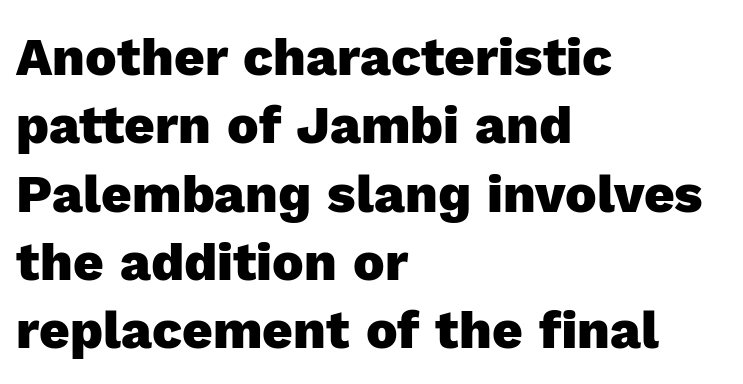
{"serif": "no", "italic": "no", "bold": "yes", "weight": "heavy", "width": "normal", "x_height": "medium", "monospaced": "no", "underline": "no", "align": "left", "line_spacing": "normal", "line_spacing_ratio": 1.29, "letter_spacing": "normal", "letter_spacing_em": 0.0, "glyph_px": 53}
